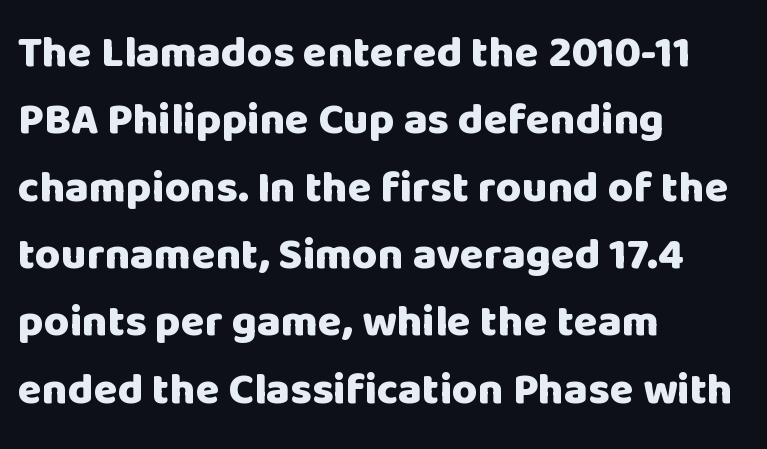
Q: Is the text bold? A: Yes.
Q: Is the text italic (slanted)? A: No, it is upright.
Q: Is the typeface a serif or a sans-serif typeface? A: Sans-serif.
Q: Is the text underlined? A: No.
Q: How is the paragraph aligned? A: Left-aligned.
Q: Is the spacing between letters normal or unusually wide? A: Normal.
Q: Is the spacing between lines tight, normal or loose? A: Normal.
Q: Width (condensed, normal, or wide)? A: Normal.
Q: Stroke contrast? A: Low.
Q: x-height? A: Large.
Q: Monospaced? A: No.
